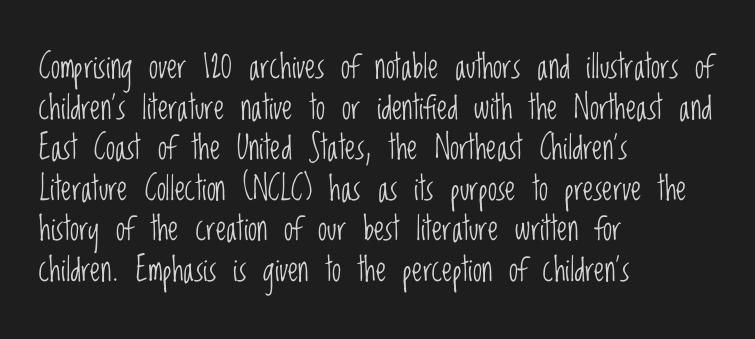
The face used here is proportionally spaced, like ordinary book or web type. Clear beneath every line of the passage. Check where the strokes stop: nothing finishes them off — pure sans. Left-aligned paragraph, ragged on the right. The letters stand upright; this is a roman face. Honestly, the letter spacing is just normal — you wouldn't notice it.
